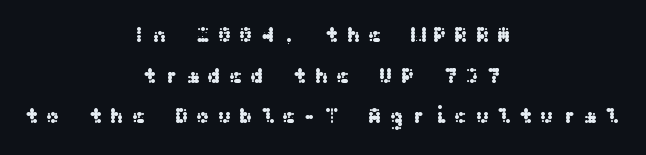
Q: Is the text italic (slanted)? A: No, it is upright.
Q: Is the text underlined? A: No.
Q: How is the paragraph aligned? A: Centered.
Q: Is the spacing between letters normal or unusually wide? A: Unusually wide.
